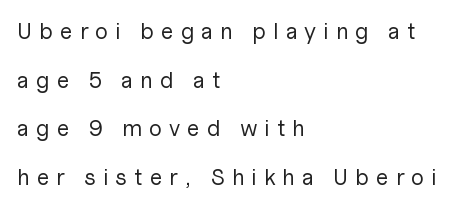
Q: Is the text bold? A: No.
Q: Is the text italic (slanted)? A: No, it is upright.
Q: Is the text underlined? A: No.
Q: How is the paragraph aligned? A: Left-aligned.
Q: Is the spacing between letters normal or unusually wide? A: Unusually wide.
Q: Is the spacing between lines tight, normal or loose? A: Loose.
